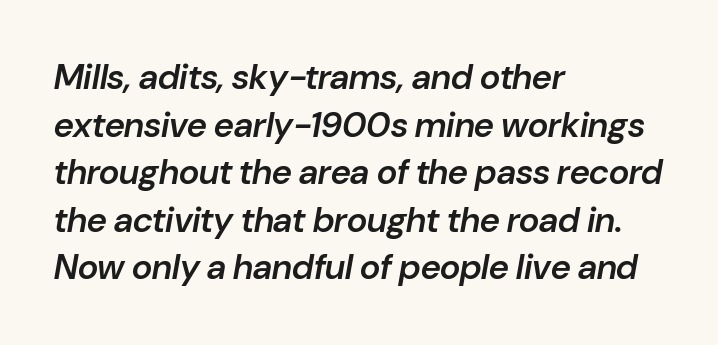
Q: Is the text bold? A: Semi-bold.
Q: Is the text italic (slanted)? A: Yes, it leans right by about 10 degrees.
Q: Is the text underlined? A: No.
Q: How is the paragraph aligned? A: Left-aligned.
Q: Is the spacing between letters normal or unusually wide? A: Normal.
Q: Is the spacing between lines tight, normal or loose? A: Normal.
Q: Width (condensed, normal, or wide)? A: Normal.
Q: Stroke contrast? A: Low.
Q: x-height? A: Medium.
Q: Monospaced? A: No.
